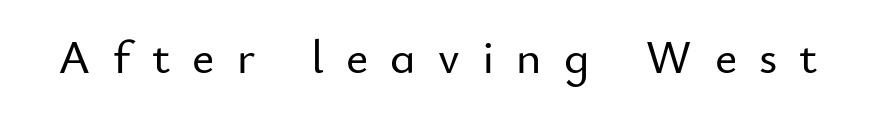
The image shows 48 px sans-serif type, upright; set unusually wide letter spacing (+0.46 em), not underlined; low stroke contrast and a small x-height.
